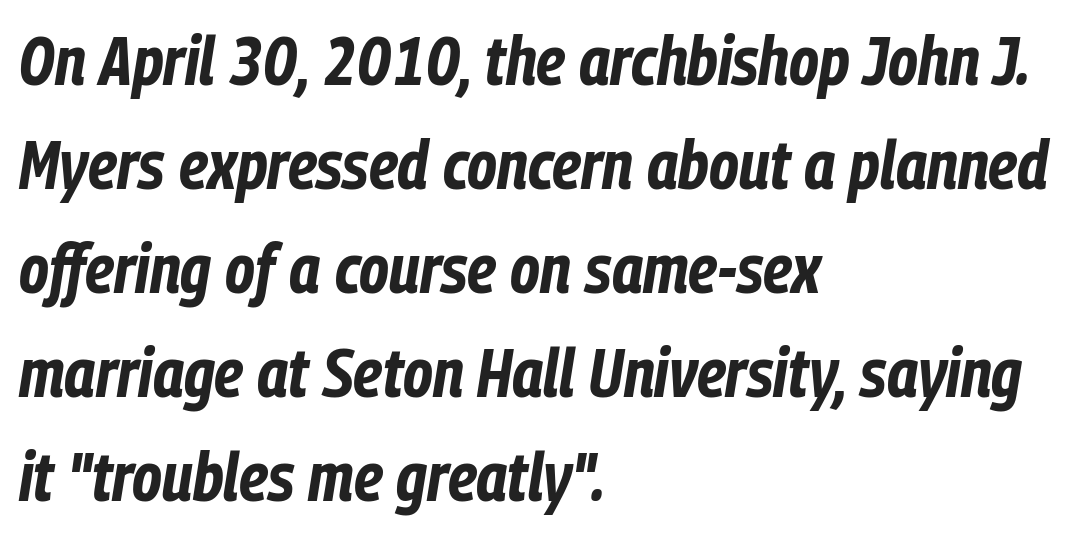
Q: Is the text bold? A: Yes.
Q: Is the text italic (slanted)? A: Yes, it leans right by about 9 degrees.
Q: Is the text underlined? A: No.
Q: How is the paragraph aligned? A: Left-aligned.
Q: Is the spacing between letters normal or unusually wide? A: Normal.
Q: Is the spacing between lines tight, normal or loose? A: Normal.
Q: Width (condensed, normal, or wide)? A: Condensed.
Q: Stroke contrast? A: Low.
Q: x-height? A: Medium.
Q: Monospaced? A: No.
